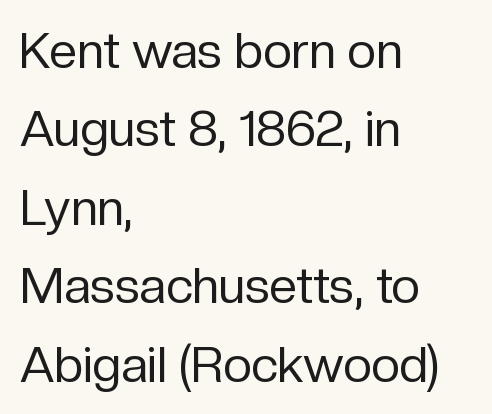
Letterform terminals end flat and unadorned throughout the passage. Left-aligned paragraph, ragged on the right. Quick note: not italic, upright. Words appear dense and cohesive because spacing is normal. The rows are spaced the way most documents space them. You could not count columns in this text — the font is proportionally spaced.
